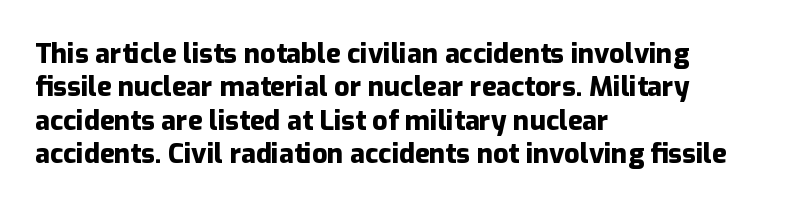
The image shows 27 px bold type, upright; set left-aligned, line spacing 1.24x, normal letter spacing, not underlined.
